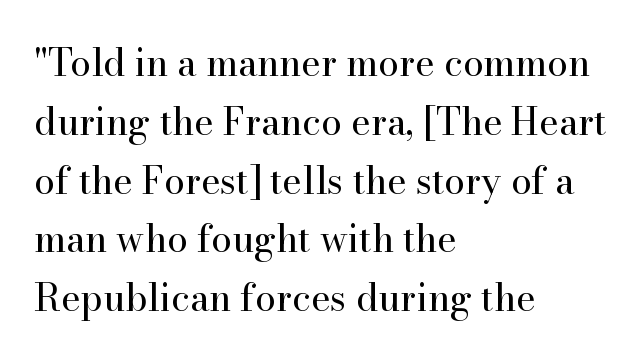
{"serif": "yes", "italic": "no", "bold": "no", "weight": "regular", "width": "normal", "stroke_contrast": "high", "x_height": "small", "monospaced": "no", "underline": "no", "align": "left", "line_spacing": "normal", "line_spacing_ratio": 1.59, "letter_spacing": "normal", "letter_spacing_em": 0.0, "glyph_px": 37}
